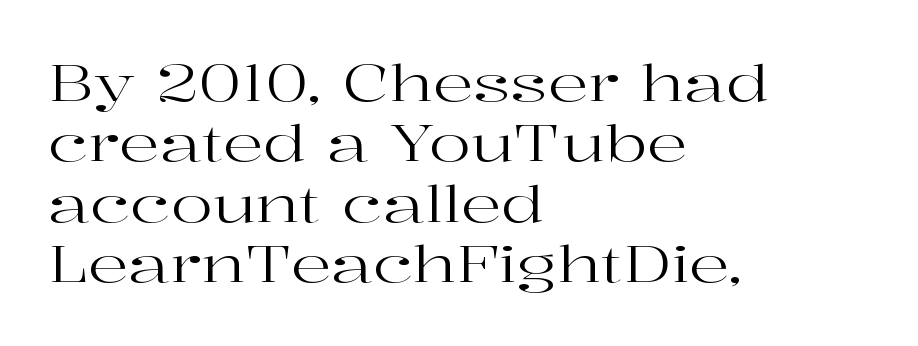
Q: Is the text bold? A: No.
Q: Is the text italic (slanted)? A: No, it is upright.
Q: Is the typeface a serif or a sans-serif typeface? A: Serif.
Q: Is the text underlined? A: No.
Q: How is the paragraph aligned? A: Left-aligned.
Q: Is the spacing between letters normal or unusually wide? A: Normal.
Q: Width (condensed, normal, or wide)? A: Wide.
Q: Stroke contrast? A: High.
Q: x-height? A: Medium.
Q: Monospaced? A: No.
